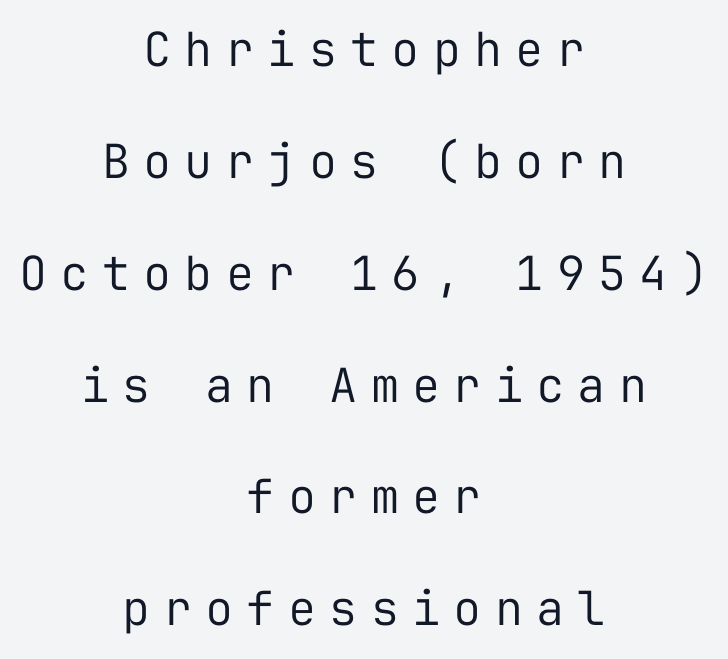
The passage shown has open, widely tracked lettering throughout. Examine the stroke ends and you'll find no serifs. The space between consecutive lines is lavish. Weight: regular or lighter. If you folded the block vertically in half, each line would mirror itself in length. You could count columns in this text — the font is strictly monospaced.
